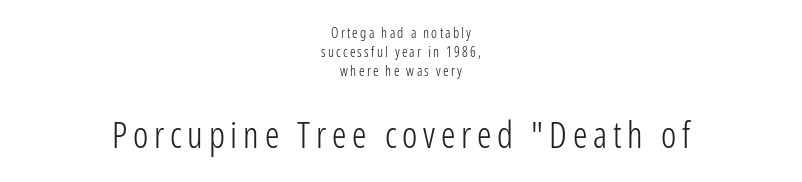
Posture: upright roman. The typesetting does not lean heavy: it is not bold. Vertical spacing — default. Do the characters align in a grid? No, the font is proportional.
